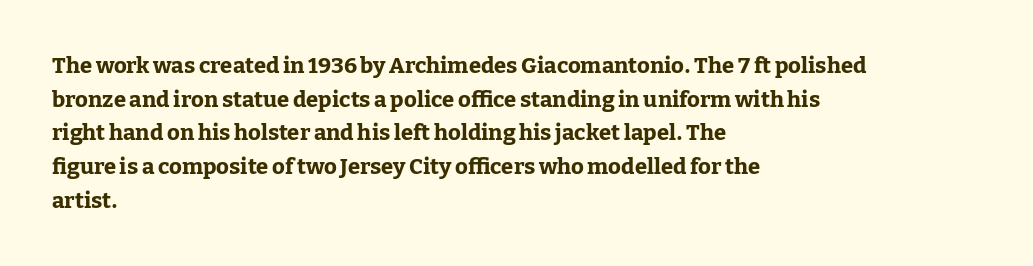
{"italic": "no", "bold": "yes", "underline": "no", "align": "left", "line_spacing": "normal", "line_spacing_ratio": 1.53, "letter_spacing": "normal", "letter_spacing_em": 0.0, "glyph_px": 22}
